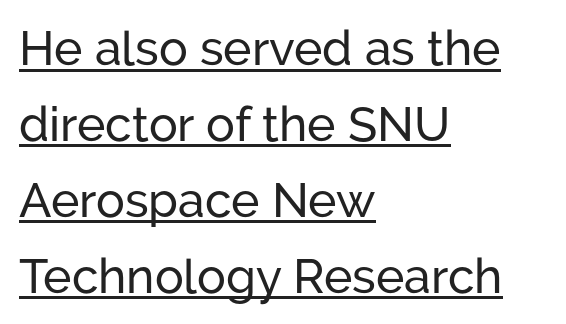
{"serif": "no", "italic": "no", "width": "normal", "stroke_contrast": "low", "x_height": "medium", "monospaced": "no", "underline": "yes", "align": "left", "line_spacing": "normal", "line_spacing_ratio": 1.58, "letter_spacing": "normal", "letter_spacing_em": 0.0, "glyph_px": 48}
